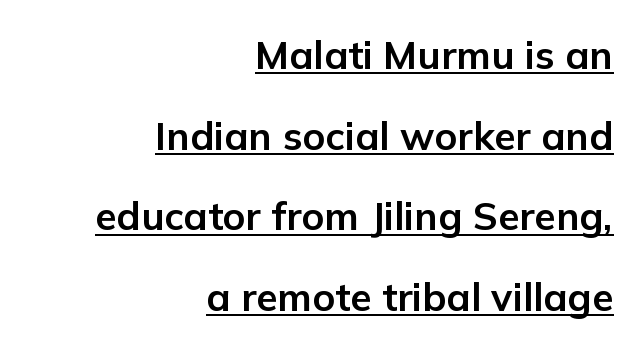
Regarding serifs, this sample does without them. Every stem runs plumb, perpendicular to the baseline. The rendering keeps characters at their native spacing. Alignment: flush right. Spacing verdict: proportional, widths tailored to each character.
